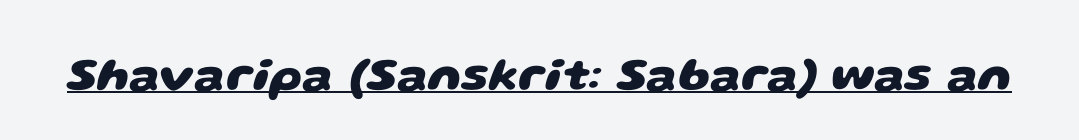
{"serif": "no", "bold": "yes", "weight": "heavy", "width": "wide", "stroke_contrast": "low", "x_height": "large", "monospaced": "no", "underline": "yes", "letter_spacing": "normal", "letter_spacing_em": 0.0, "glyph_px": 47}
